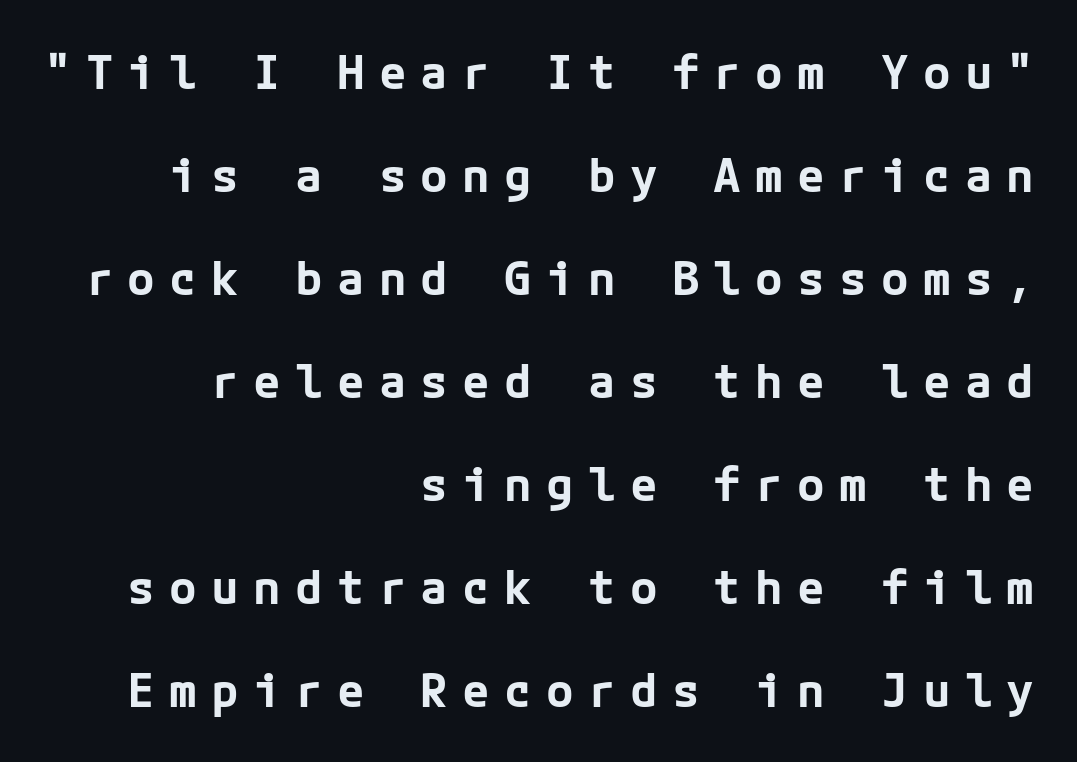
Q: Is the text bold? A: Yes.
Q: Is the text italic (slanted)? A: No, it is upright.
Q: Is the typeface a serif or a sans-serif typeface? A: Sans-serif.
Q: Is the text underlined? A: No.
Q: How is the paragraph aligned? A: Right-aligned.
Q: Is the spacing between letters normal or unusually wide? A: Unusually wide.
Q: Is the spacing between lines tight, normal or loose? A: Loose.
Q: Width (condensed, normal, or wide)? A: Normal.
Q: Stroke contrast? A: Low.
Q: x-height? A: Medium.
